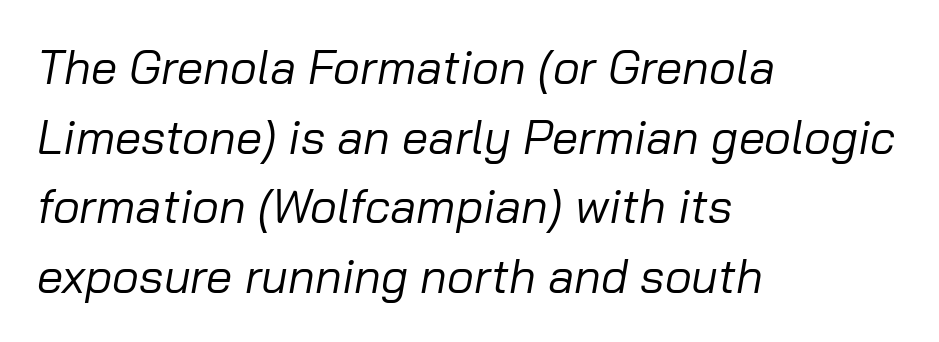
Q: Is the text bold? A: No.
Q: Is the text italic (slanted)? A: Yes, it leans right by about 10 degrees.
Q: Is the text underlined? A: No.
Q: How is the paragraph aligned? A: Left-aligned.
Q: Is the spacing between letters normal or unusually wide? A: Normal.
Q: Is the spacing between lines tight, normal or loose? A: Normal.
Q: Width (condensed, normal, or wide)? A: Normal.
Q: Stroke contrast? A: Low.
Q: x-height? A: Medium.
Q: Monospaced? A: No.
